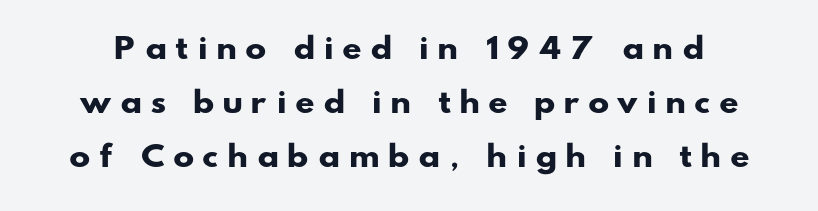
Q: Is the text bold? A: Yes.
Q: Is the typeface a serif or a sans-serif typeface? A: Sans-serif.
Q: Is the text underlined? A: No.
Q: Is the spacing between letters normal or unusually wide? A: Unusually wide.
Q: Is the spacing between lines tight, normal or loose? A: Loose.
Q: Width (condensed, normal, or wide)? A: Wide.
Q: Stroke contrast? A: Low.
Q: x-height? A: Small.
Q: Monospaced? A: No.
